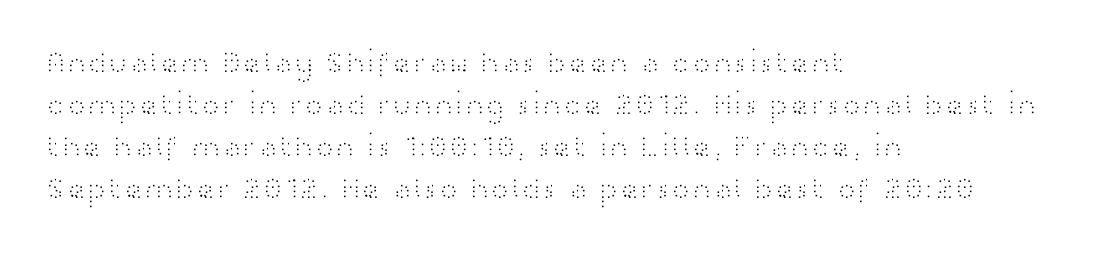
The specimen reads as upright at a glance. Look at the tracking — it's just the regular setting, nothing added. The words here are not underlined. In CSS terms this would be text-align: left. Stroke terminals: plain, sans-serif.
